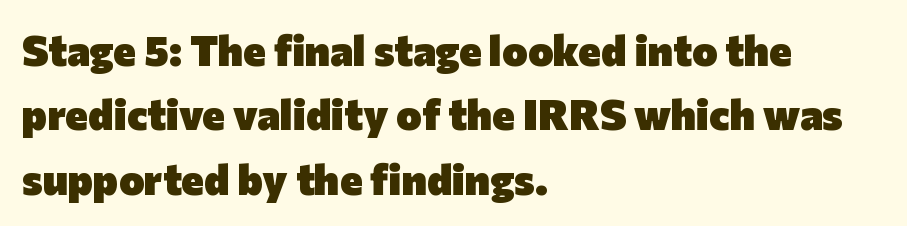
Q: Is the text bold? A: Yes.
Q: Is the text italic (slanted)? A: No, it is upright.
Q: Is the typeface a serif or a sans-serif typeface? A: Sans-serif.
Q: Is the text underlined? A: No.
Q: How is the paragraph aligned? A: Left-aligned.
Q: Is the spacing between letters normal or unusually wide? A: Normal.
Q: Is the spacing between lines tight, normal or loose? A: Normal.
Q: Width (condensed, normal, or wide)? A: Normal.
Q: Stroke contrast? A: Low.
Q: x-height? A: Medium.
Q: Monospaced? A: No.
